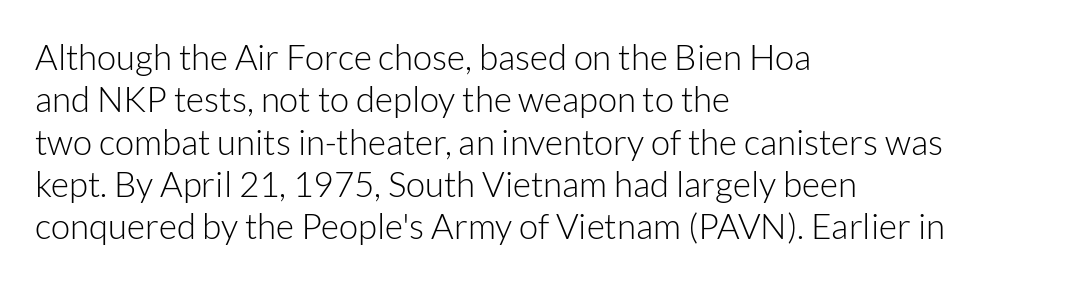
The image shows 35 px light sans-serif type, upright; set left-aligned, line spacing 1.21x, normal letter spacing, not underlined; low stroke contrast and a medium x-height.
